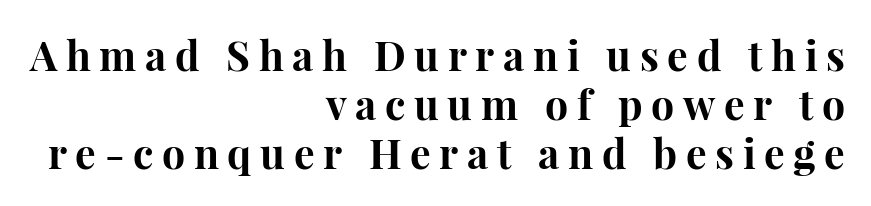
The typography opts for an upright posture over an oblique one. Unmarked baselines from the first word to the last. The letterforms stand isolated, each surrounded by extra space. Leftover space on each line is placed entirely before the opening word. Stroke thickness is high; the sample reads as a true bold.
